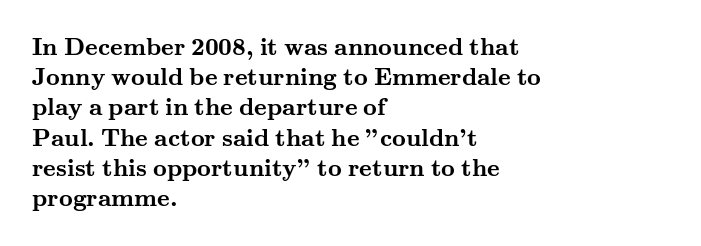
Q: Is the text bold? A: Yes.
Q: Is the text italic (slanted)? A: No, it is upright.
Q: Is the text underlined? A: No.
Q: How is the paragraph aligned? A: Left-aligned.
Q: Is the spacing between letters normal or unusually wide? A: Normal.
Q: Is the spacing between lines tight, normal or loose? A: Normal.
